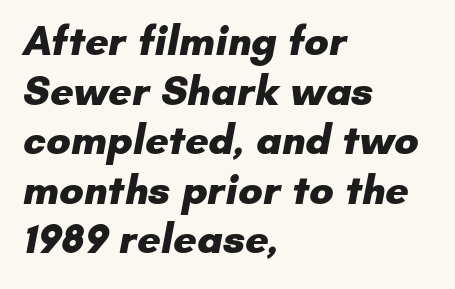
The image shows 41 px heavy sans-serif type; set left-aligned, line spacing 1.21x, normal letter spacing, not underlined; low stroke contrast and a small x-height.
